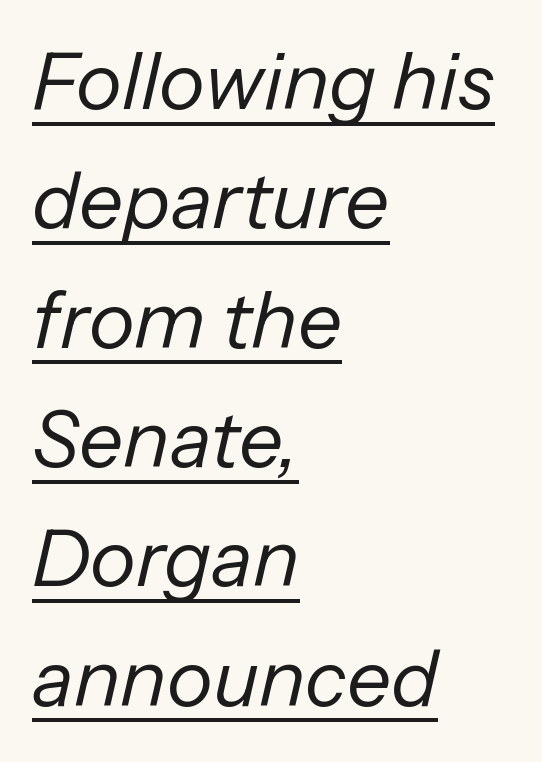
Students, note that the glyphs here touch the page at normal intervals. Is this a heavy cut? Hardly; it is regular or lighter. The letters advance in unequal steps, a hallmark of proportional type. Each line of the rendering has a horizontal stroke beneath the glyphs. Casual observation: everything's shoved over to the left.
